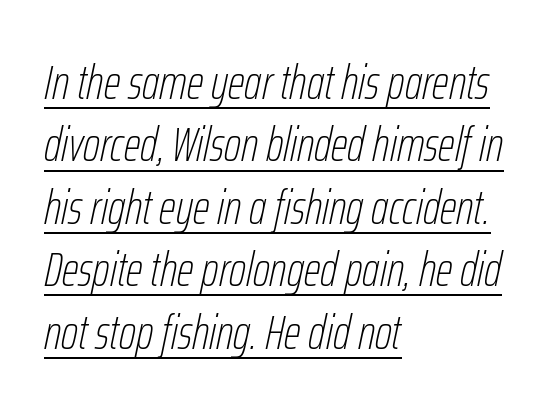
The passage shown has conventional tracking throughout. The specimen reads as italic at a glance. Is this a heavy cut? Hardly; it is regular or lighter. The sample's only ornament is a line tracing under the words.
